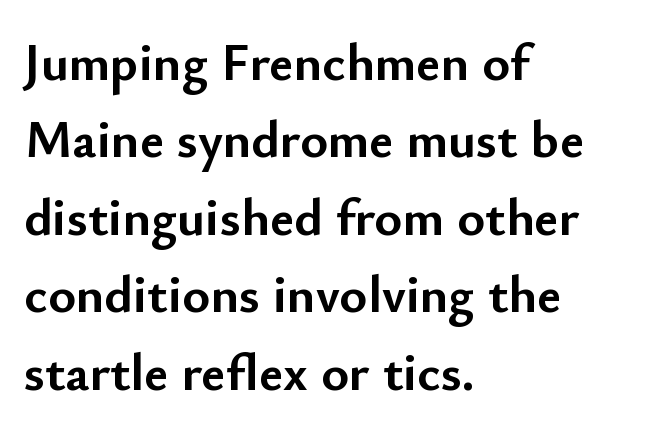
{"serif": "no", "italic": "no", "bold": "yes", "weight": "semibold", "width": "normal", "stroke_contrast": "low", "x_height": "small", "monospaced": "no", "underline": "no", "align": "left", "line_spacing": "normal", "line_spacing_ratio": 1.46, "letter_spacing": "normal", "letter_spacing_em": 0.0, "glyph_px": 53}
